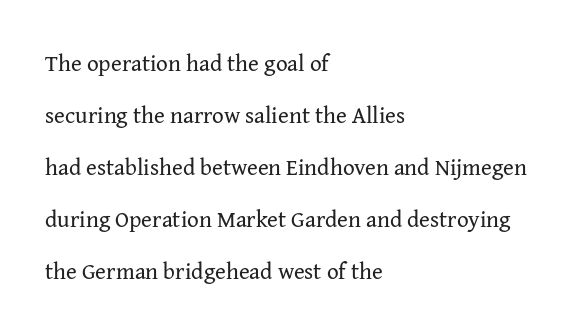
Q: Is the text bold? A: No.
Q: Is the text italic (slanted)? A: No, it is upright.
Q: Is the text underlined? A: No.
Q: How is the paragraph aligned? A: Left-aligned.
Q: Is the spacing between letters normal or unusually wide? A: Normal.
Q: Is the spacing between lines tight, normal or loose? A: Loose.
